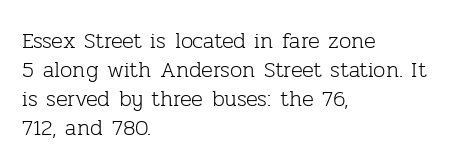
Tall strokes in this sample are plumb rather than angled. The passage shown has conventional tracking throughout. Every row of glyphs begins at an identical x-position on the left. A normal amount of white space separates one row of letters from the next. Type without underlining.
